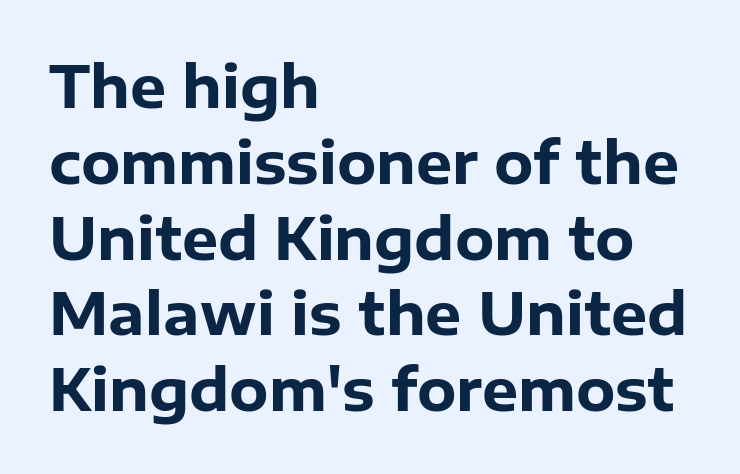
{"serif": "no", "italic": "no", "bold": "yes", "weight": "heavy", "width": "normal", "stroke_contrast": "low", "x_height": "medium", "monospaced": "no", "underline": "no", "align": "left", "line_spacing": "normal", "line_spacing_ratio": 1.33, "letter_spacing": "normal", "letter_spacing_em": 0.0, "glyph_px": 57}
